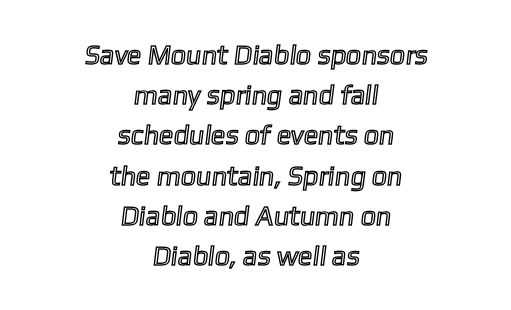
{"underline": "no", "align": "center", "line_spacing": "normal", "line_spacing_ratio": 1.49, "letter_spacing": "normal", "letter_spacing_em": 0.0, "glyph_px": 27}
